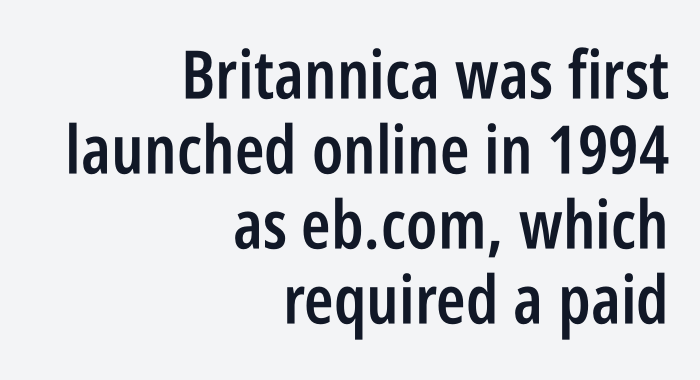
Q: Is the text bold? A: Semi-bold.
Q: Is the text italic (slanted)? A: No, it is upright.
Q: Is the typeface a serif or a sans-serif typeface? A: Sans-serif.
Q: Is the text underlined? A: No.
Q: How is the paragraph aligned? A: Right-aligned.
Q: Is the spacing between letters normal or unusually wide? A: Normal.
Q: Is the spacing between lines tight, normal or loose? A: Tight.
Q: Width (condensed, normal, or wide)? A: Condensed.
Q: Stroke contrast? A: Low.
Q: x-height? A: Large.
Q: Monospaced? A: No.
